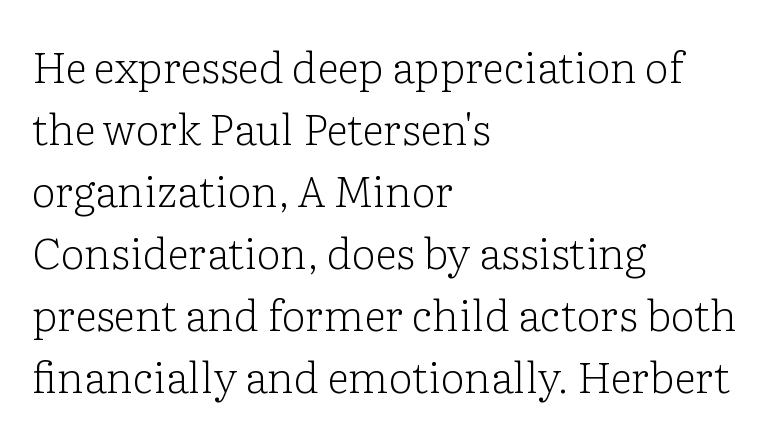
The string is rendered with underlining switched off. Tracking here is standard; glyphs follow each other at the usual distance. Character widths vary here, with narrow letters taking less room than wide ones. The lines sit at an ordinary, default distance from one another.
